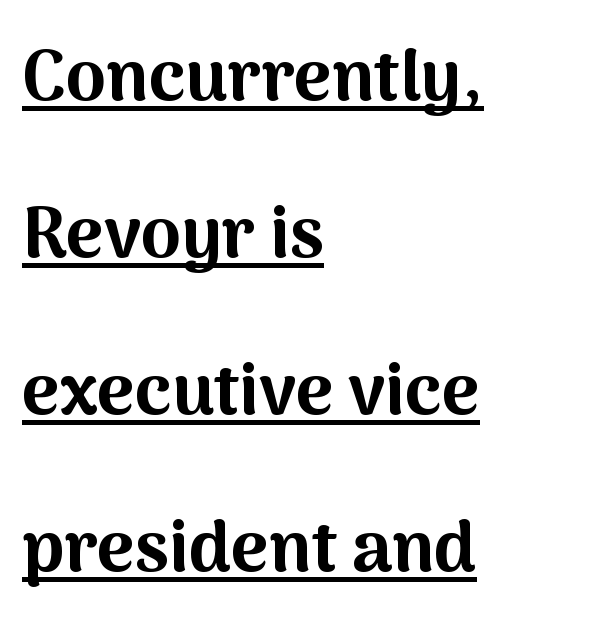
{"serif": "no", "italic": "no", "bold": "yes", "weight": "bold", "width": "normal", "stroke_contrast": "medium", "x_height": "medium", "monospaced": "no", "underline": "yes", "align": "left", "line_spacing": "loose", "line_spacing_ratio": 2.18, "letter_spacing": "normal", "letter_spacing_em": 0.0, "glyph_px": 72}
